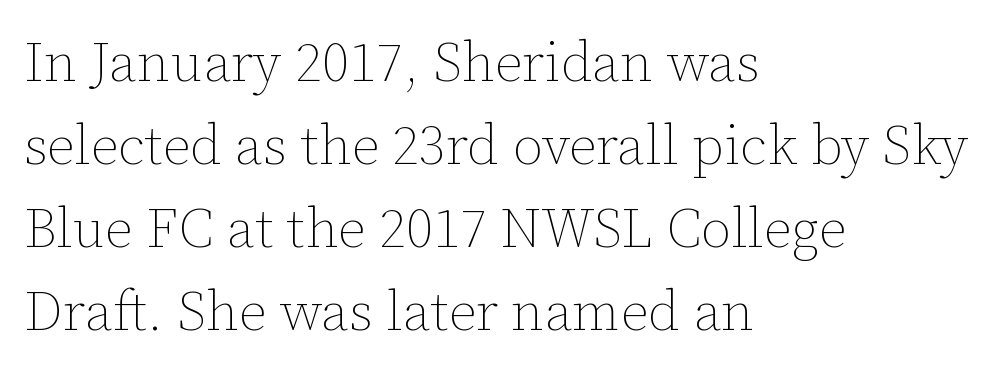
{"italic": "no", "bold": "no", "weight": "thin", "width": "normal", "stroke_contrast": "low", "x_height": "medium", "monospaced": "no", "underline": "no", "align": "left", "line_spacing": "normal", "line_spacing_ratio": 1.51, "letter_spacing": "normal", "letter_spacing_em": 0.0, "glyph_px": 55}
